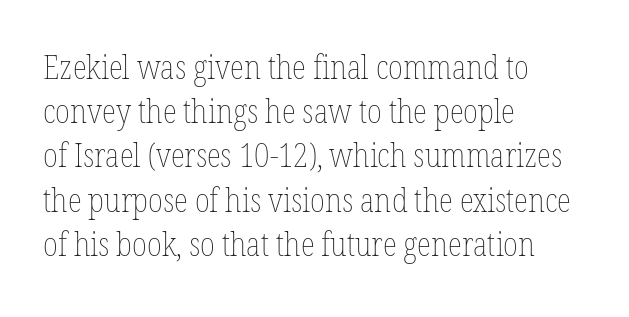
The image shows 33 px thin, condensed type, upright; set left-aligned, normal line spacing (1.34x), normal letter spacing, not underlined; low stroke contrast and a medium x-height.
